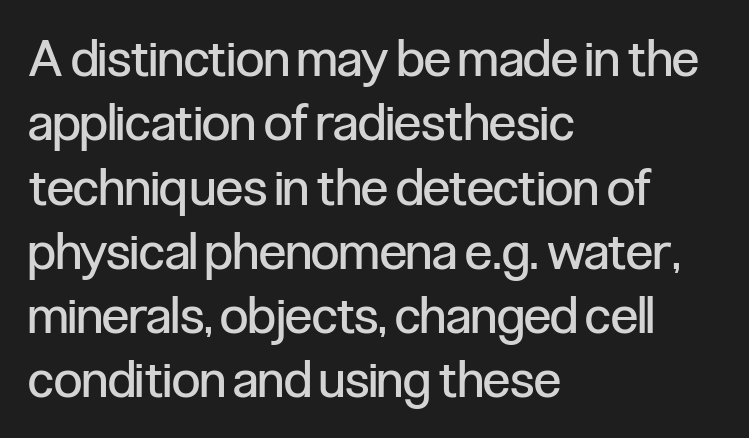
Q: Is the text bold? A: No.
Q: Is the text italic (slanted)? A: No, it is upright.
Q: Is the typeface a serif or a sans-serif typeface? A: Sans-serif.
Q: Is the text underlined? A: No.
Q: How is the paragraph aligned? A: Left-aligned.
Q: Is the spacing between letters normal or unusually wide? A: Normal.
Q: Is the spacing between lines tight, normal or loose? A: Normal.
Q: Width (condensed, normal, or wide)? A: Condensed.
Q: Stroke contrast? A: Low.
Q: x-height? A: Medium.
Q: Monospaced? A: No.
